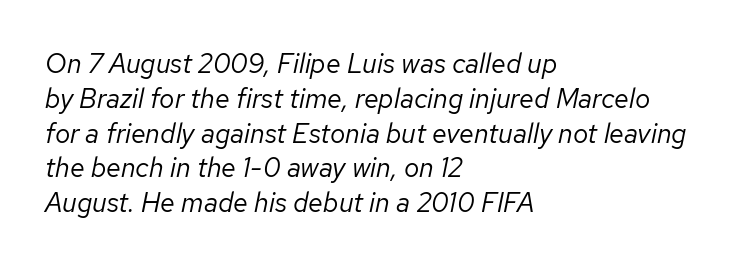
{"italic": "yes", "lean": "right", "slant_degrees": 12, "bold": "no", "underline": "no", "align": "left", "line_spacing": "normal", "line_spacing_ratio": 1.29, "letter_spacing": "normal", "letter_spacing_em": 0.0, "glyph_px": 27}
